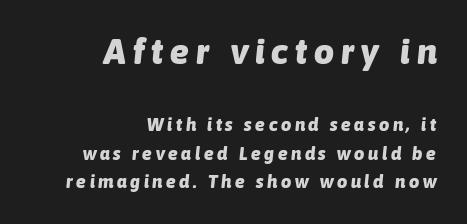
Here the designer chose a conventional face with non-uniform glyph widths. Rule under the text: the space is simply empty. Students, note that the glyphs here are deliberately spaced far apart. Scale decreases going downward across the two blocks. This is oblique type, the kind used for emphasis or titles. Line endings align vertically; line beginnings do not.
